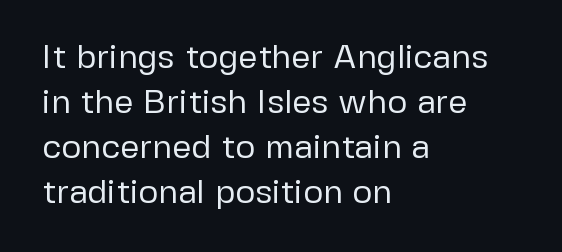
The image shows 34 px regular-weight sans-serif type, upright; set left-aligned, normal line spacing (1.32x), normal letter spacing, not underlined; low stroke contrast and a medium x-height.
